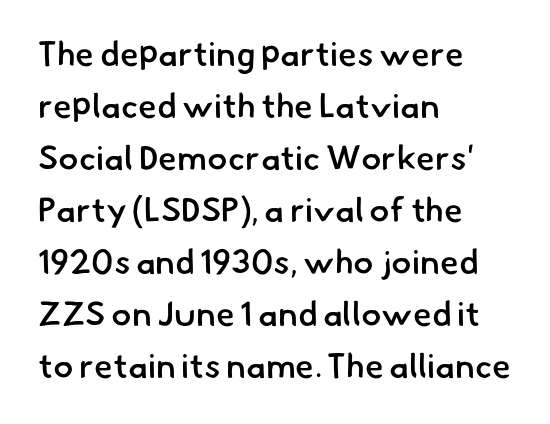
{"serif": "no", "bold": "semi", "weight": "semibold", "width": "normal", "stroke_contrast": "low", "x_height": "small", "monospaced": "no", "underline": "no", "align": "left", "line_spacing": "normal", "line_spacing_ratio": 1.53, "letter_spacing": "normal", "letter_spacing_em": 0.0, "glyph_px": 34}
